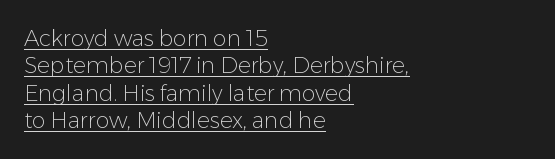
{"italic": "no", "bold": "no", "underline": "yes", "align": "left", "line_spacing": "normal", "line_spacing_ratio": 1.25, "letter_spacing": "normal", "letter_spacing_em": 0.0, "glyph_px": 22}
